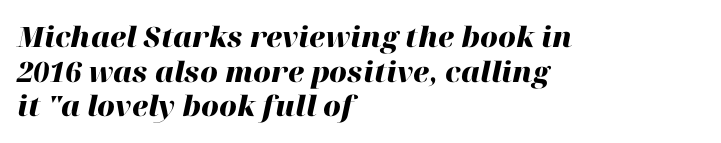
Q: Is the text bold? A: Yes.
Q: Is the text italic (slanted)? A: Yes, it leans right by about 12 degrees.
Q: Is the text underlined? A: No.
Q: How is the paragraph aligned? A: Left-aligned.
Q: Is the spacing between letters normal or unusually wide? A: Normal.
Q: Width (condensed, normal, or wide)? A: Normal.
Q: Stroke contrast? A: High.
Q: x-height? A: Medium.
Q: Monospaced? A: No.
